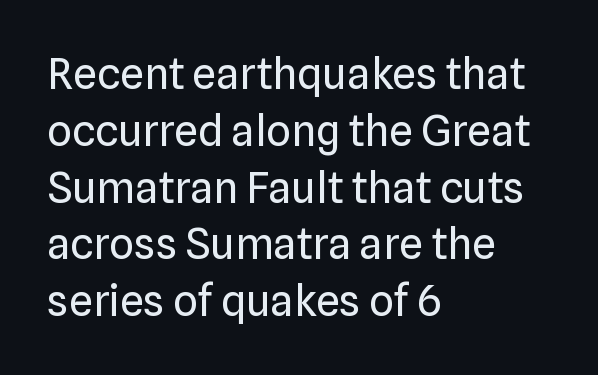
{"serif": "no", "italic": "no", "bold": "no", "weight": "regular", "width": "normal", "stroke_contrast": "low", "x_height": "medium", "monospaced": "no", "underline": "no", "align": "left", "line_spacing": "normal", "line_spacing_ratio": 1.32, "letter_spacing": "normal", "letter_spacing_em": 0.0, "glyph_px": 43}
